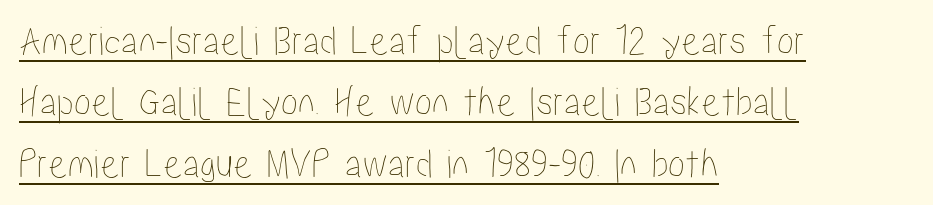
The image shows 43 px condensed type, upright; set left-aligned, normal line spacing (1.43x), normal letter spacing, underlined; low stroke contrast and a medium x-height.
